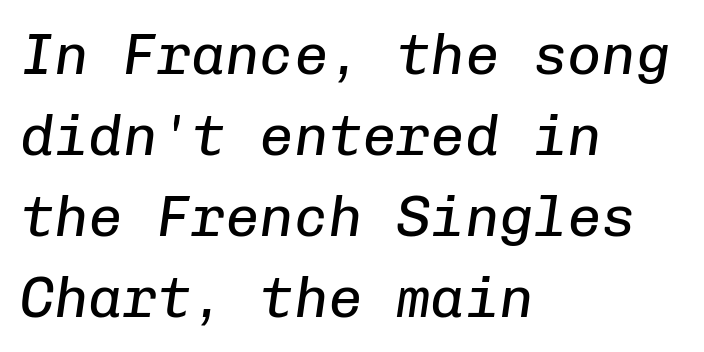
Quick note: underline off. The letters march in equal steps, a hallmark of fixed-pitch type. The font sits on the lighter half of the weight spectrum, regular included. This is oblique type, the kind used for emphasis or titles. Horizontally, the lines are justified to the leading edge only. Leading: standard.
